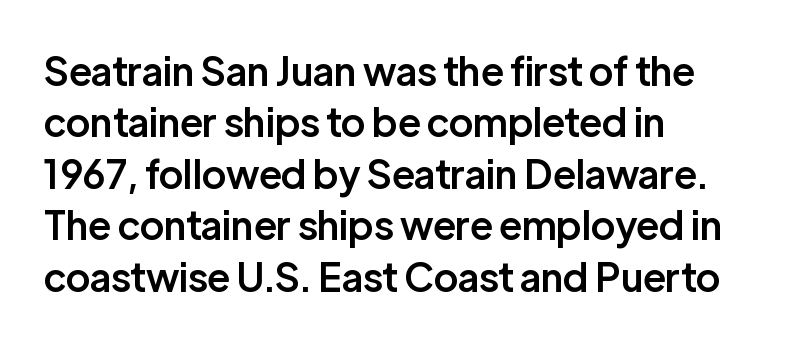
Q: Is the text bold? A: Semi-bold.
Q: Is the text italic (slanted)? A: No, it is upright.
Q: Is the typeface a serif or a sans-serif typeface? A: Sans-serif.
Q: Is the text underlined? A: No.
Q: How is the paragraph aligned? A: Left-aligned.
Q: Is the spacing between letters normal or unusually wide? A: Normal.
Q: Is the spacing between lines tight, normal or loose? A: Normal.
Q: Width (condensed, normal, or wide)? A: Normal.
Q: Stroke contrast? A: Low.
Q: x-height? A: Medium.
Q: Monospaced? A: No.
